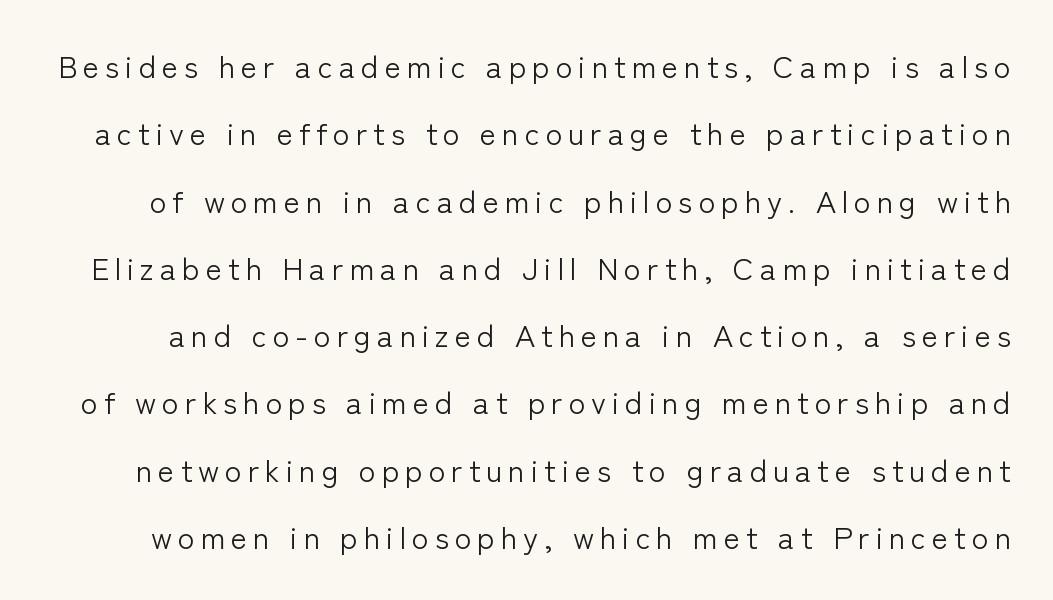
Q: Is the text bold? A: No.
Q: Is the text italic (slanted)? A: No, it is upright.
Q: Is the typeface a serif or a sans-serif typeface? A: Sans-serif.
Q: Is the text underlined? A: No.
Q: Is the spacing between lines tight, normal or loose? A: Loose.
Q: Width (condensed, normal, or wide)? A: Normal.
Q: Stroke contrast? A: Low.
Q: x-height? A: Medium.
Q: Monospaced? A: No.
